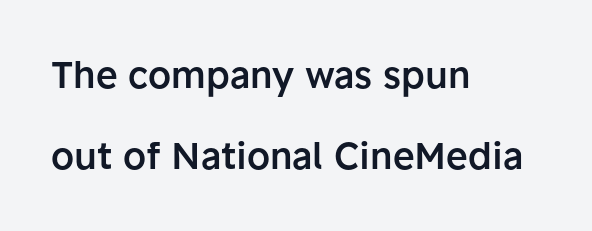
Q: Is the text bold? A: Semi-bold.
Q: Is the text italic (slanted)? A: No, it is upright.
Q: Is the typeface a serif or a sans-serif typeface? A: Sans-serif.
Q: Is the text underlined? A: No.
Q: How is the paragraph aligned? A: Left-aligned.
Q: Is the spacing between letters normal or unusually wide? A: Normal.
Q: Is the spacing between lines tight, normal or loose? A: Loose.
Q: Width (condensed, normal, or wide)? A: Normal.
Q: Stroke contrast? A: Low.
Q: x-height? A: Medium.
Q: Monospaced? A: No.
